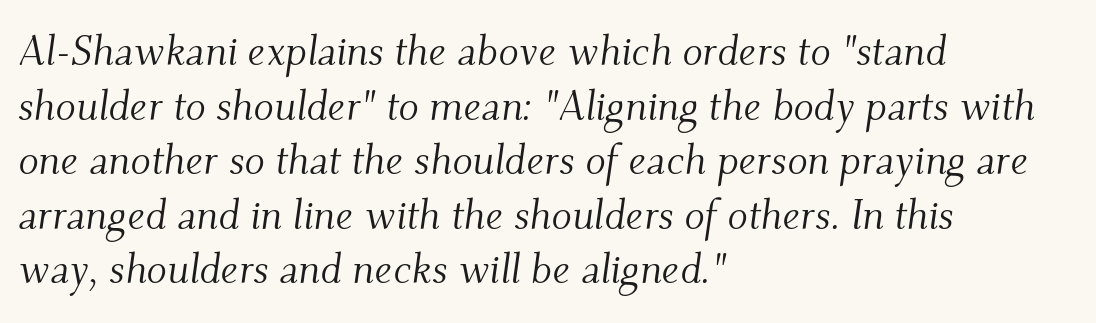
{"serif": "yes", "italic": "yes", "lean": "right", "slant_degrees": 9, "bold": "no", "weight": "light", "width": "normal", "stroke_contrast": "medium", "x_height": "small", "monospaced": "no", "underline": "no", "align": "left", "line_spacing": "normal", "line_spacing_ratio": 1.3, "letter_spacing": "normal", "letter_spacing_em": 0.0, "glyph_px": 42}
